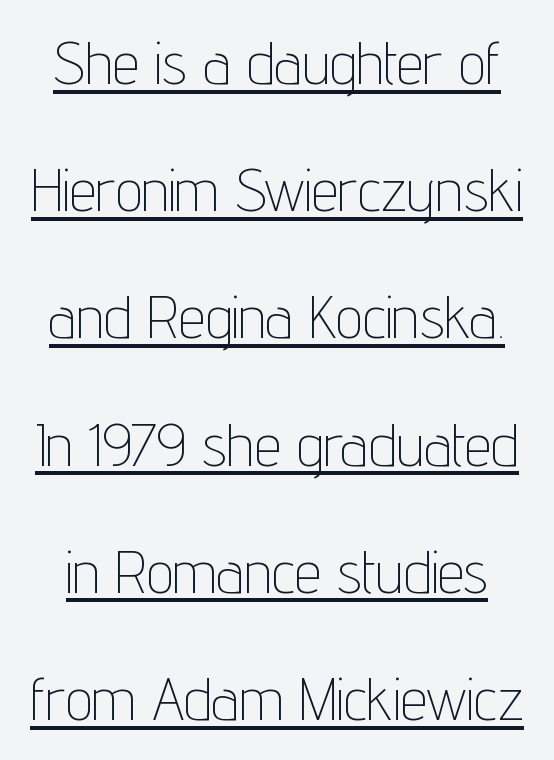
The rendered words wear a rule along their underside. Caption: face not bold, strokes unweighted. Font category for this specimen: sans-serif. You could not count columns in this text — the font is proportionally spaced.
